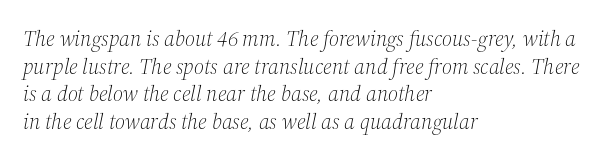
{"italic": "yes", "lean": "right", "slant_degrees": 12, "bold": "no", "underline": "no", "align": "left", "line_spacing": "normal", "line_spacing_ratio": 1.26, "letter_spacing": "normal", "letter_spacing_em": 0.0, "glyph_px": 22}
